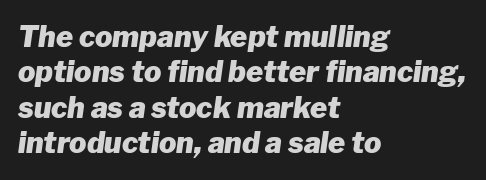
Q: Is the text bold? A: Yes.
Q: Is the text italic (slanted)? A: Yes, it leans right by about 8 degrees.
Q: Is the text underlined? A: No.
Q: How is the paragraph aligned? A: Left-aligned.
Q: Is the spacing between letters normal or unusually wide? A: Normal.
Q: Width (condensed, normal, or wide)? A: Normal.
Q: Stroke contrast? A: Low.
Q: x-height? A: Medium.
Q: Monospaced? A: No.
